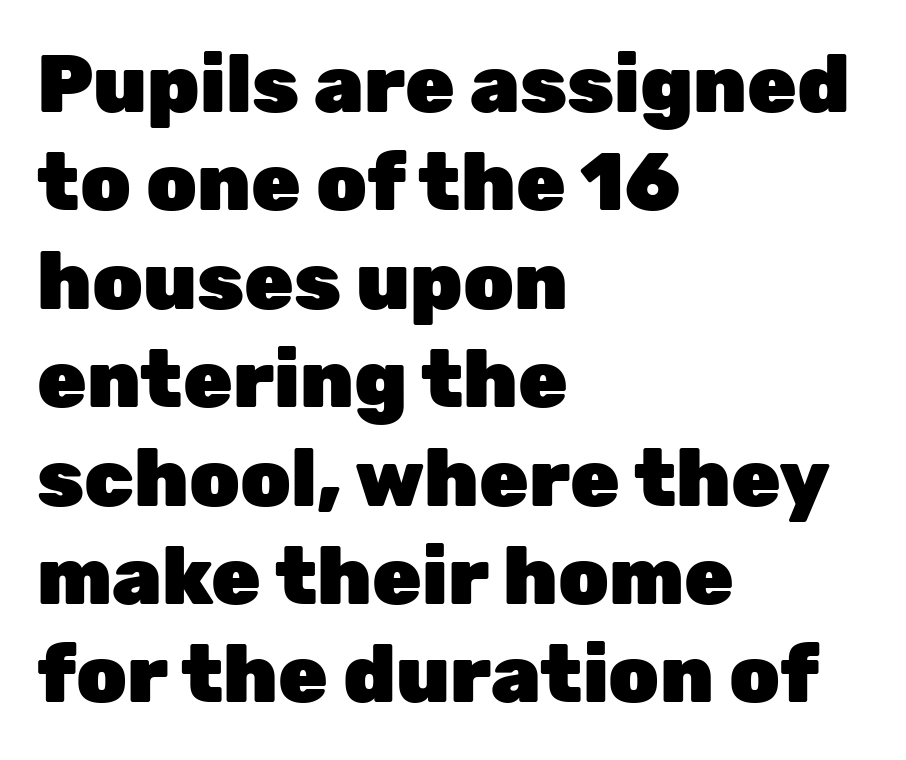
Q: Is the text bold? A: Yes.
Q: Is the text italic (slanted)? A: No, it is upright.
Q: Is the typeface a serif or a sans-serif typeface? A: Sans-serif.
Q: Is the text underlined? A: No.
Q: How is the paragraph aligned? A: Left-aligned.
Q: Is the spacing between letters normal or unusually wide? A: Normal.
Q: Width (condensed, normal, or wide)? A: Normal.
Q: Stroke contrast? A: Low.
Q: x-height? A: Medium.
Q: Monospaced? A: No.
